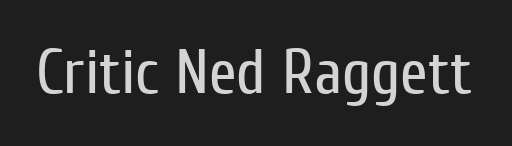
{"serif": "no", "italic": "no", "bold": "no", "weight": "regular", "width": "condensed", "stroke_contrast": "low", "x_height": "medium", "monospaced": "no", "underline": "no", "letter_spacing": "normal", "letter_spacing_em": 0.0, "glyph_px": 63}
